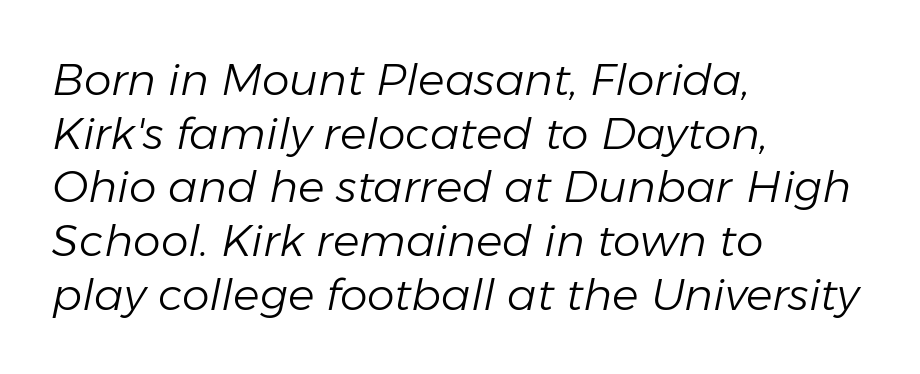
The image shows 44 px light type, italic (leaning right); set left-aligned, line spacing 1.22x, normal letter spacing, not underlined; low stroke contrast and a medium x-height.
